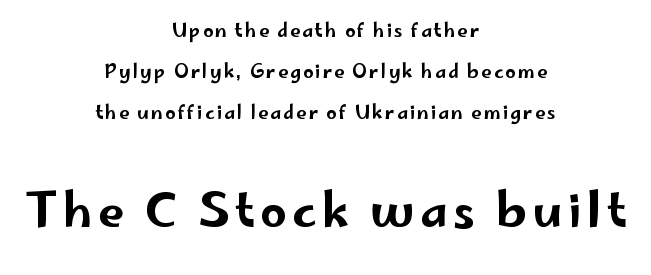
{"serif": "no", "italic": "no", "width": "wide", "stroke_contrast": "low", "x_height": "small", "monospaced": "no", "underline": "no", "align": "center", "line_spacing": "loose", "line_spacing_ratio": 2.27, "larger_block": "second", "size_ratio": 2.56, "glyph_px": 46}
